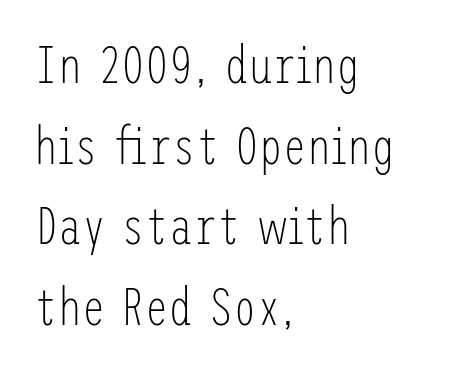
A typesetter would call this leading conventional body-copy spacing. The gap between lines stays unmarked. Stems here are at most as thick as an everyday book face. Characters follow at the spacing the type designer built in. Unlike italic type, these characters show no tilt at all. Typeset ragged right — the left edge is the straight one.
